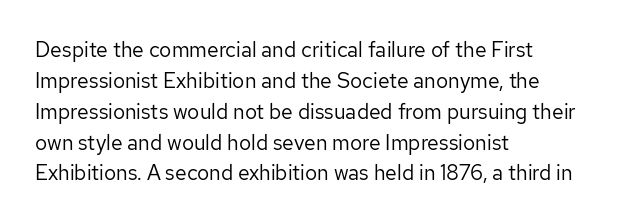
Q: Is the text bold? A: No.
Q: Is the text italic (slanted)? A: No, it is upright.
Q: Is the text underlined? A: No.
Q: How is the paragraph aligned? A: Left-aligned.
Q: Is the spacing between letters normal or unusually wide? A: Normal.
Q: Is the spacing between lines tight, normal or loose? A: Normal.
